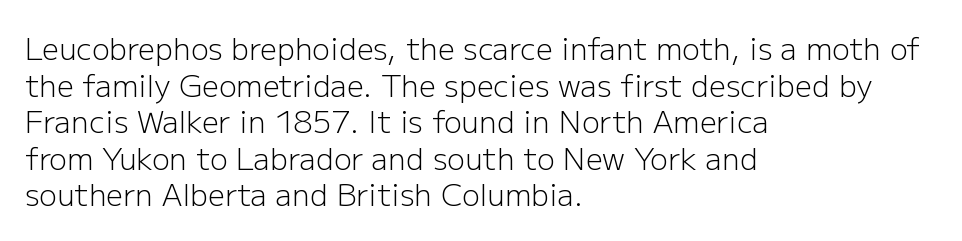
Q: Is the text bold? A: No.
Q: Is the text italic (slanted)? A: No, it is upright.
Q: Is the typeface a serif or a sans-serif typeface? A: Sans-serif.
Q: Is the text underlined? A: No.
Q: How is the paragraph aligned? A: Left-aligned.
Q: Is the spacing between letters normal or unusually wide? A: Normal.
Q: Width (condensed, normal, or wide)? A: Normal.
Q: Stroke contrast? A: Low.
Q: x-height? A: Medium.
Q: Monospaced? A: No.
